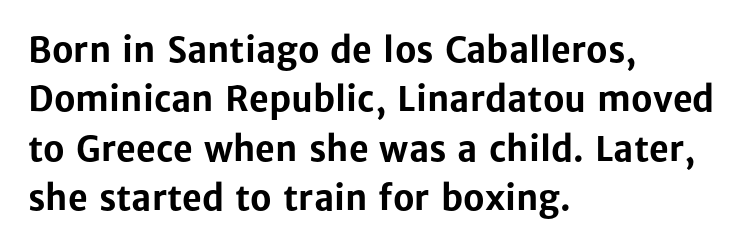
Caption: standard tracking, unaltered. Compared with a centered layout, this one pins lines to the left instead. Type style note: lacks serifs. No word sits above an underline. The rendering uses a bold face; every stroke is thick and dark. Looks like regular typesetting: each glyph gets only the width it needs.
